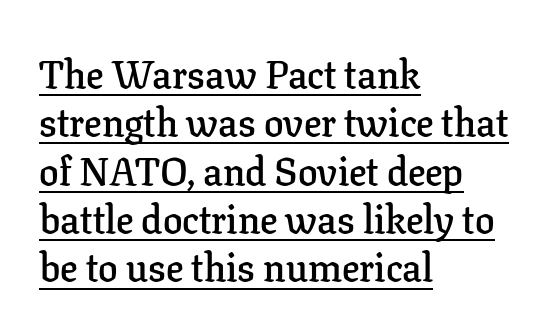
The image shows 39 px semibold serif type, upright; set left-aligned, line spacing 1.24x, normal letter spacing, underlined; low stroke contrast and a medium x-height.
